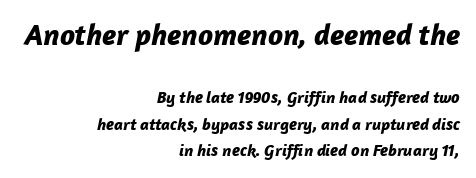
{"italic": "yes", "lean": "right", "slant_degrees": 12, "bold": "yes", "weight": "bold", "width": "normal", "stroke_contrast": "low", "x_height": "medium", "monospaced": "no", "underline": "no", "align": "right", "line_spacing": "normal", "line_spacing_ratio": 1.55, "letter_spacing": "normal", "letter_spacing_em": 0.0, "larger_block": "first", "size_ratio": 1.76, "glyph_px": 30}
